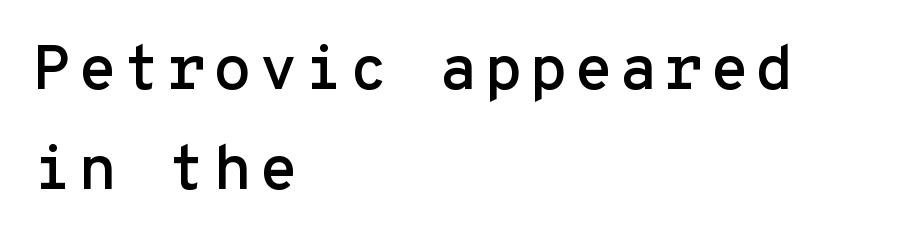
The image shows 63 px sans-serif type, upright, monospaced; set left-aligned, normal line spacing (1.59x), not underlined; low stroke contrast and a medium x-height.
